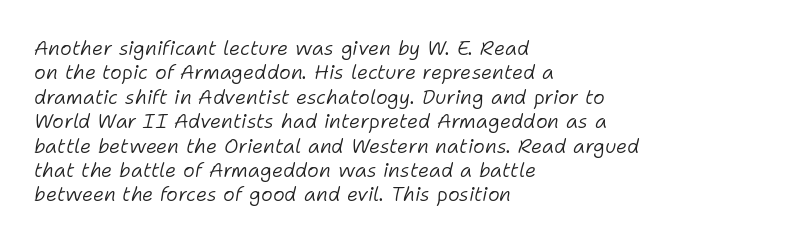
The image shows 20 px text type, italic (leaning right); set left-aligned, line spacing 1.22x, normal letter spacing, not underlined.
